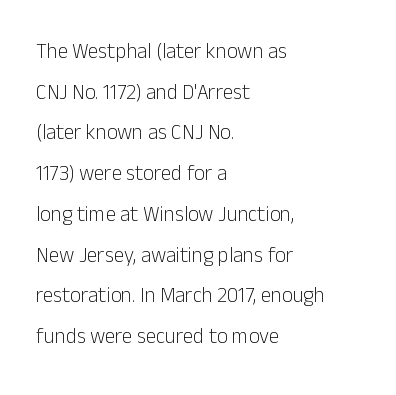
Q: Is the text bold? A: No.
Q: Is the text italic (slanted)? A: No, it is upright.
Q: Is the text underlined? A: No.
Q: How is the paragraph aligned? A: Left-aligned.
Q: Is the spacing between letters normal or unusually wide? A: Normal.
Q: Is the spacing between lines tight, normal or loose? A: Loose.
